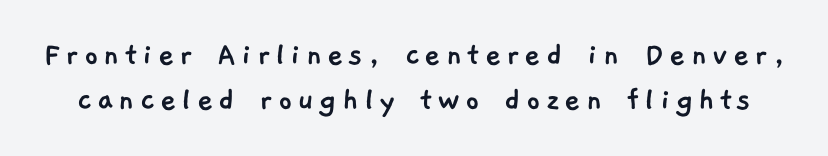
Words float on clear page, feet unadorned. Look at the bottom of the vertical strokes: they stop flat, with no serifs. These lines are rendered in a variable-pitch font. The leading is moderate, giving the passage an even texture.
